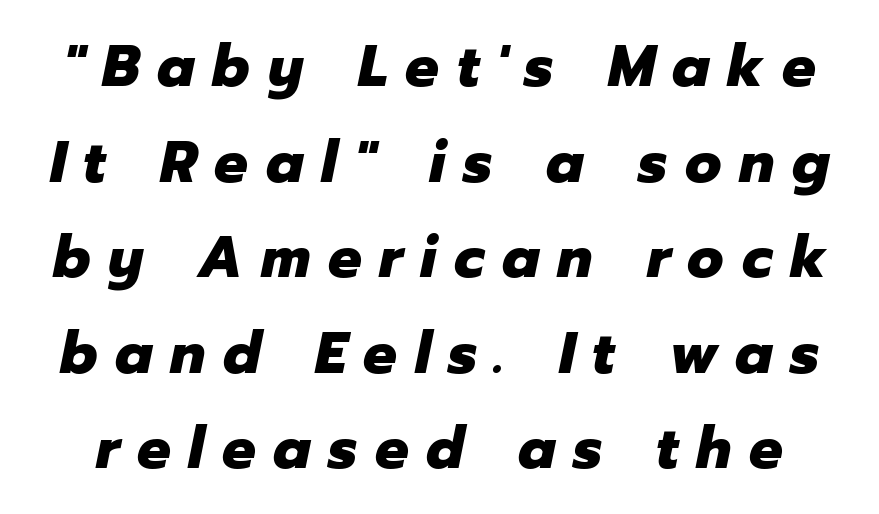
The image shows 59 px heavy type, italic (leaning right); set normal line spacing (1.62x), unusually wide letter spacing (+0.3 em), not underlined; low stroke contrast and a medium x-height.
